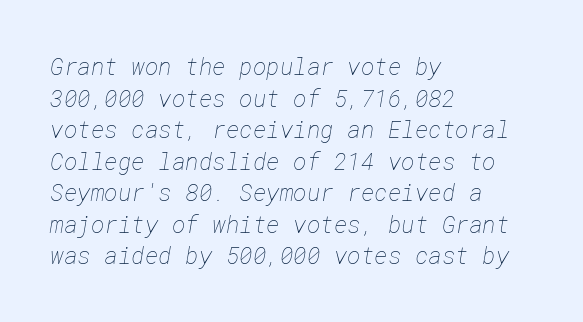
Nothing heavy about these letters — not bold at all. You could call the tracking neutral — neither tight nor loose. Is there much room between lines? A standard amount, neither cramped nor airy. Horizontally, the lines are justified to the leading edge only.
